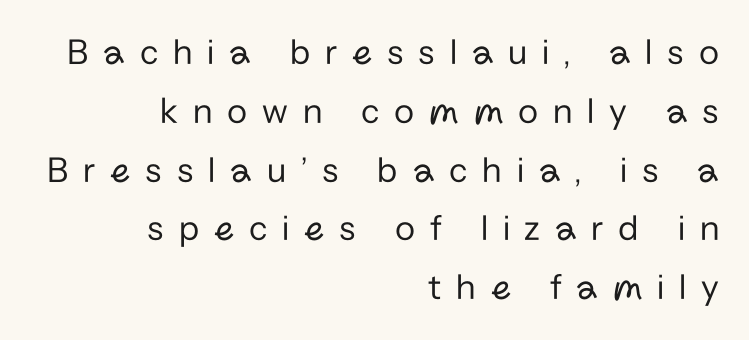
Quick note: interline space is typical. The string is rendered with underlining switched off. Characters follow at a spacing far wider than the type designer built in. This is not heavy type; no bold has been used.
